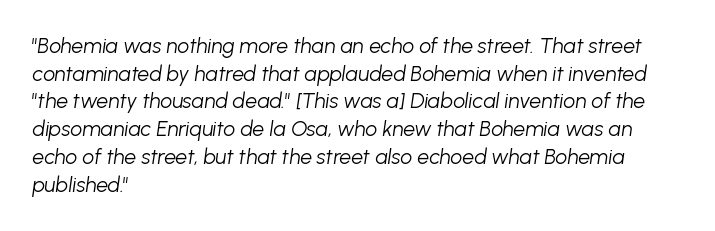
Q: Is the text bold? A: No.
Q: Is the text italic (slanted)? A: Yes, it leans right by about 8 degrees.
Q: Is the text underlined? A: No.
Q: How is the paragraph aligned? A: Left-aligned.
Q: Is the spacing between letters normal or unusually wide? A: Normal.
Q: Is the spacing between lines tight, normal or loose? A: Normal.
